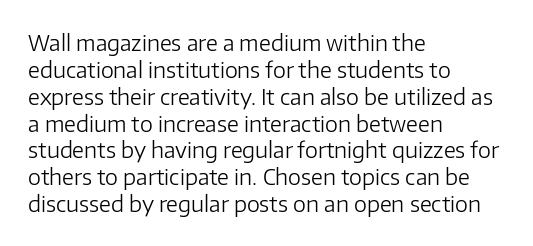
{"italic": "no", "bold": "no", "underline": "no", "align": "left", "line_spacing_ratio": 1.22, "letter_spacing": "normal", "letter_spacing_em": 0.0, "glyph_px": 22}
